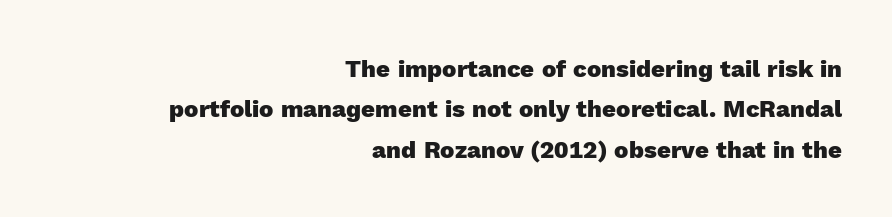
The image shows 24 px bold type, upright; set right-aligned, normal line spacing (1.68x), normal letter spacing, not underlined.
